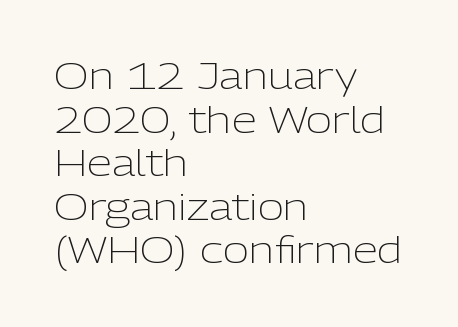
Posture: vertical. Tracking here is standard; glyphs follow each other at the usual distance. Examine the stroke ends and you'll find no serifs. Notice how the passage keeps a crisp vertical edge on the left only. Summary of weight: not heavy and not bold. The area under the type is left untouched.
